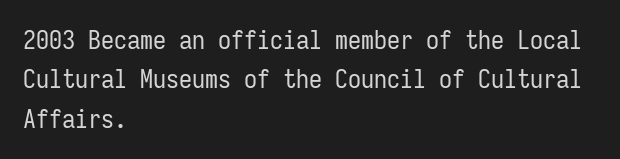
The image shows 26 px text type, upright; set left-aligned, normal line spacing (1.51x), normal letter spacing, not underlined.
